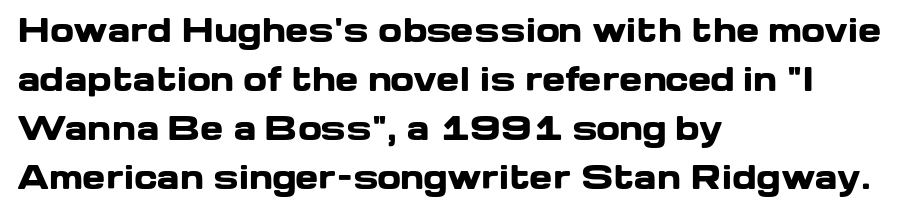
{"serif": "no", "italic": "no", "bold": "yes", "weight": "heavy", "width": "wide", "stroke_contrast": "low", "x_height": "medium", "monospaced": "no", "underline": "no", "align": "left", "line_spacing": "normal", "line_spacing_ratio": 1.58, "letter_spacing": "normal", "letter_spacing_em": 0.0, "glyph_px": 31}
